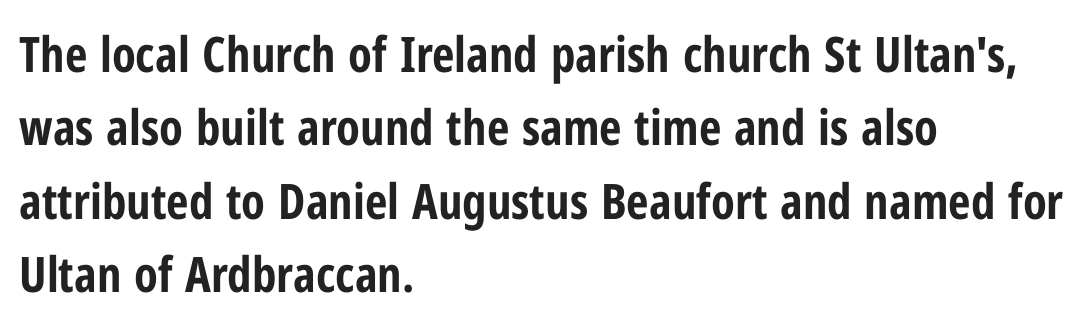
{"serif": "no", "italic": "no", "bold": "yes", "weight": "bold", "width": "condensed", "stroke_contrast": "low", "x_height": "medium", "monospaced": "no", "underline": "no", "align": "left", "line_spacing": "normal", "line_spacing_ratio": 1.5, "letter_spacing": "normal", "letter_spacing_em": 0.0, "glyph_px": 49}
